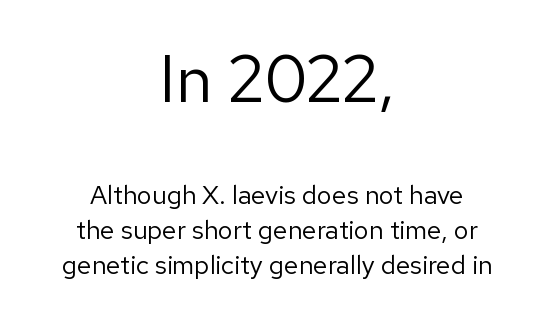
The image shows 66 px regular-weight sans-serif type, upright; set centered, normal line spacing (1.36x), normal letter spacing, not underlined; the first (top) block is 2.54x larger; low stroke contrast and a medium x-height.
